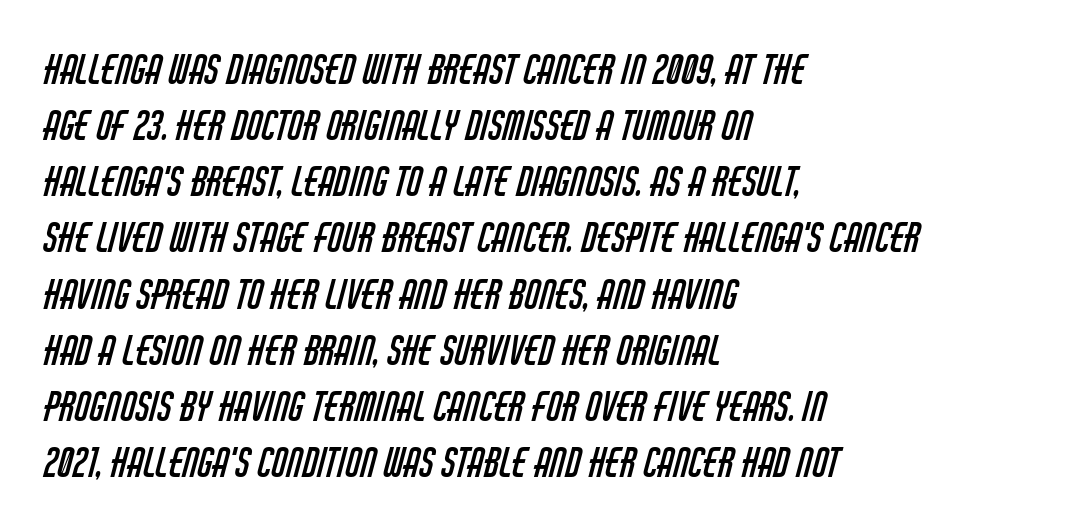
The image shows 39 px regular-weight, condensed sans-serif type; set left-aligned, normal line spacing (1.44x), normal letter spacing, not underlined; low stroke contrast and a large x-height.
